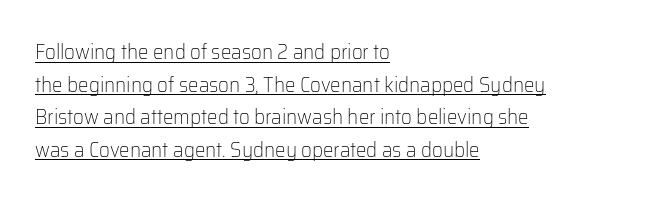
{"italic": "no", "bold": "no", "underline": "yes", "align": "left", "line_spacing": "normal", "line_spacing_ratio": 1.55, "letter_spacing": "normal", "letter_spacing_em": 0.0, "glyph_px": 21}
